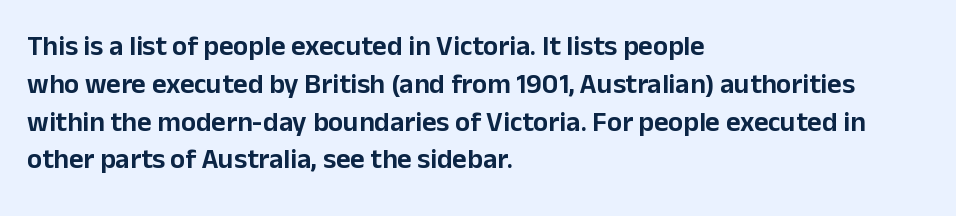
{"serif": "no", "italic": "no", "width": "normal", "stroke_contrast": "low", "x_height": "medium", "monospaced": "no", "underline": "no", "align": "left", "line_spacing": "normal", "line_spacing_ratio": 1.35, "letter_spacing": "normal", "letter_spacing_em": 0.0, "glyph_px": 28}
